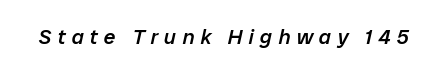
The image shows 21 px text type, italic (leaning right); set unusually wide letter spacing (+0.29 em), not underlined.
